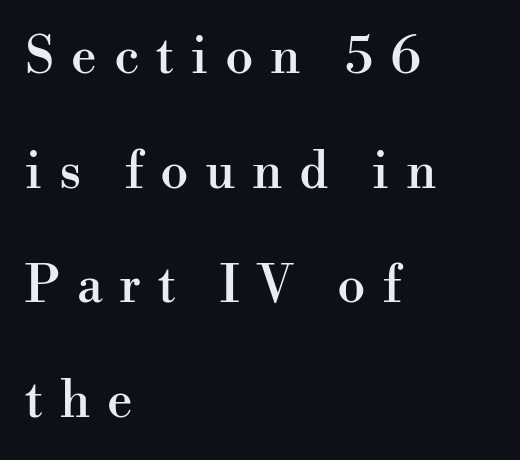
{"serif": "yes", "italic": "no", "width": "normal", "stroke_contrast": "high", "x_height": "small", "monospaced": "no", "underline": "no", "align": "left", "line_spacing": "loose", "line_spacing_ratio": 2.25, "letter_spacing": "wide", "letter_spacing_em": 0.33, "glyph_px": 51}
